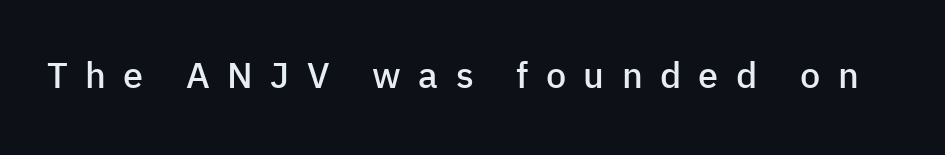
Q: Is the text bold? A: Semi-bold.
Q: Is the text italic (slanted)? A: No, it is upright.
Q: Is the typeface a serif or a sans-serif typeface? A: Sans-serif.
Q: Is the text underlined? A: No.
Q: Is the spacing between letters normal or unusually wide? A: Unusually wide.
Q: Width (condensed, normal, or wide)? A: Normal.
Q: Stroke contrast? A: Low.
Q: x-height? A: Medium.
Q: Monospaced? A: No.
